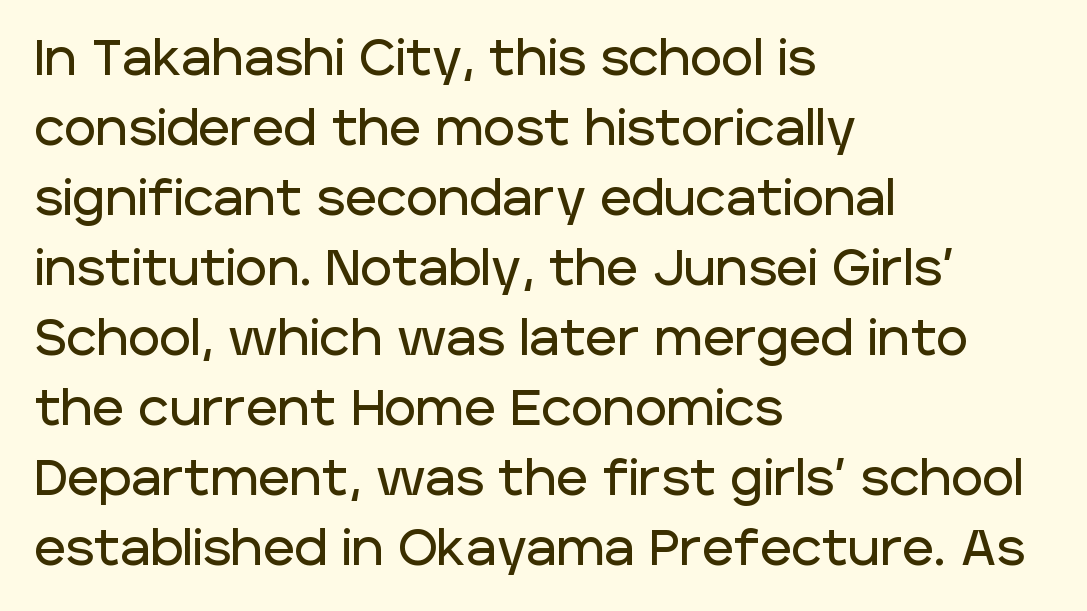
Descenders hang freely into open space. Leading: standard. The font family rendered here belongs to the sans-serif group. Posture: upright roman. The face used here is proportionally spaced, like ordinary book or web type. In CSS terms this would be text-align: left.
